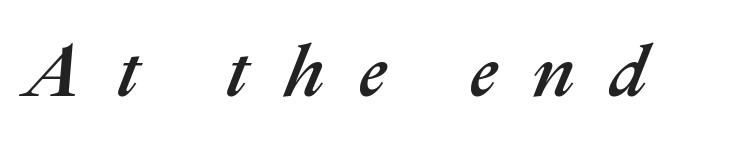
The image shows 74 px text type, italic (leaning right); set unusually wide letter spacing (+0.47 em), not underlined; medium stroke contrast and a medium x-height.
